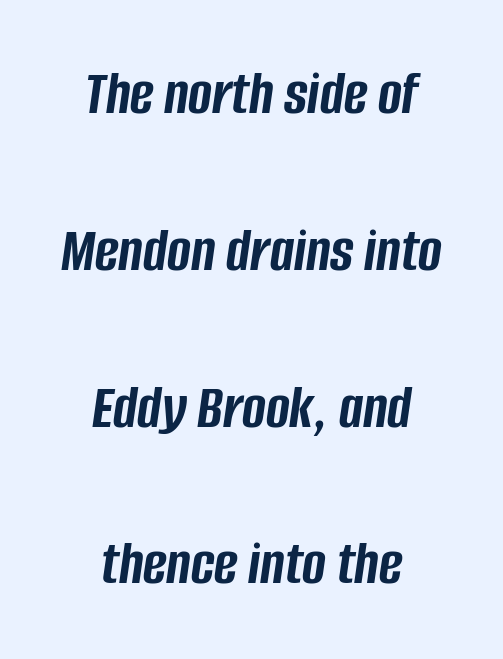
{"italic": "yes", "lean": "right", "slant_degrees": 8, "bold": "yes", "weight": "semibold", "width": "condensed", "stroke_contrast": "low", "x_height": "large", "monospaced": "no", "underline": "no", "align": "center", "line_spacing": "loose", "line_spacing_ratio": 2.45, "letter_spacing": "normal", "letter_spacing_em": 0.0, "glyph_px": 64}
